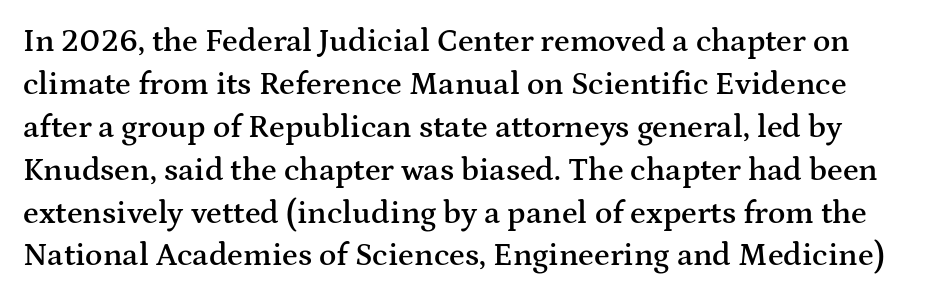
The image shows 32 px semibold, wide serif type, upright; set normal line spacing (1.34x), normal letter spacing, not underlined; medium stroke contrast and a medium x-height.
